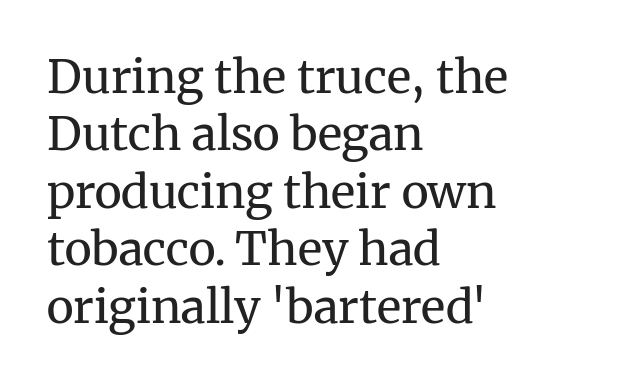
The image shows 46 px regular-weight serif type, upright; set left-aligned, normal line spacing (1.25x), normal letter spacing, not underlined; medium stroke contrast and a medium x-height.
